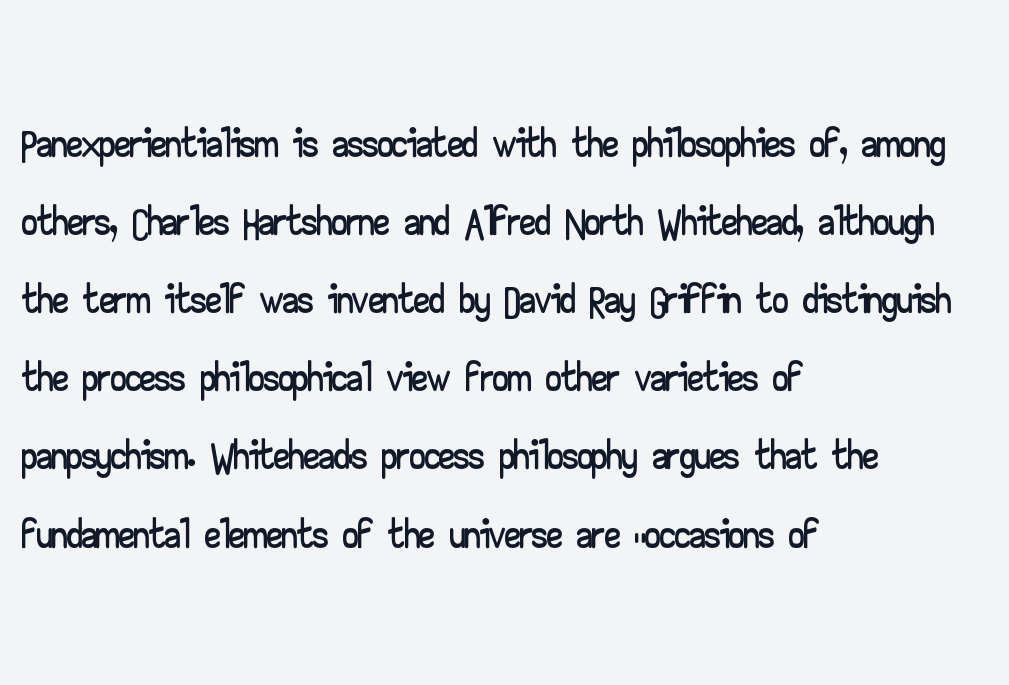
The image shows 62 px wide sans-serif type, upright; set left-aligned, normal line spacing (1.26x), normal letter spacing, not underlined; low stroke contrast and a small x-height.
